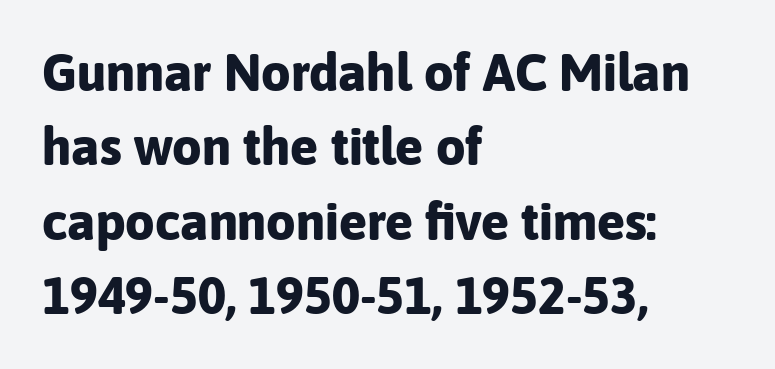
In terms of posture, this sample is upright. Regarding leading, the lines here are spaced in the standard way. These lines keep a tight, regular rhythm from letter to letter. I'd describe the lettering as bold — thick and assertive. Compared with a centered layout, this one pins lines to the left instead.
